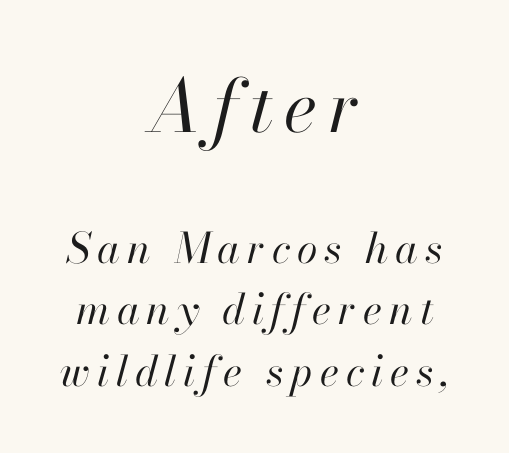
The image shows 73 px regular-weight type, italic (leaning right); set centered, normal line spacing (1.47x), not underlined; the first (top) block is 1.74x larger; high stroke contrast and a small x-height.
